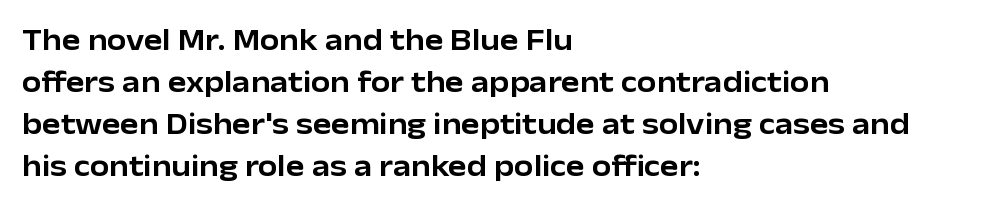
Each line starts at the same left margin while the right side varies. A typesetter would call this proportional, since set widths differ per character. Notice how descenders clear the ascenders below comfortably — that's standard leading. Descenders are the only things crossing below the line.
